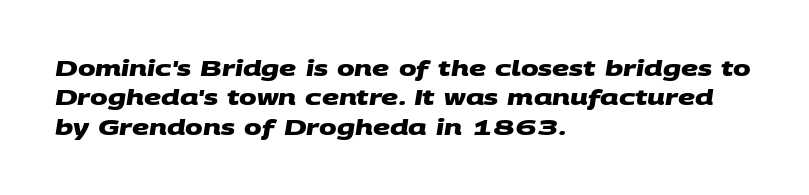
{"bold": "yes", "underline": "no", "align": "left", "line_spacing": "normal", "line_spacing_ratio": 1.4, "letter_spacing": "normal", "letter_spacing_em": 0.0, "glyph_px": 21}
